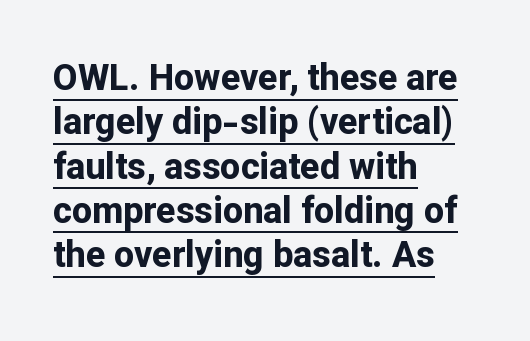
Q: Is the text bold? A: Yes.
Q: Is the text italic (slanted)? A: No, it is upright.
Q: Is the typeface a serif or a sans-serif typeface? A: Sans-serif.
Q: Is the text underlined? A: Yes.
Q: How is the paragraph aligned? A: Left-aligned.
Q: Is the spacing between letters normal or unusually wide? A: Normal.
Q: Width (condensed, normal, or wide)? A: Normal.
Q: Stroke contrast? A: Low.
Q: x-height? A: Medium.
Q: Monospaced? A: No.
